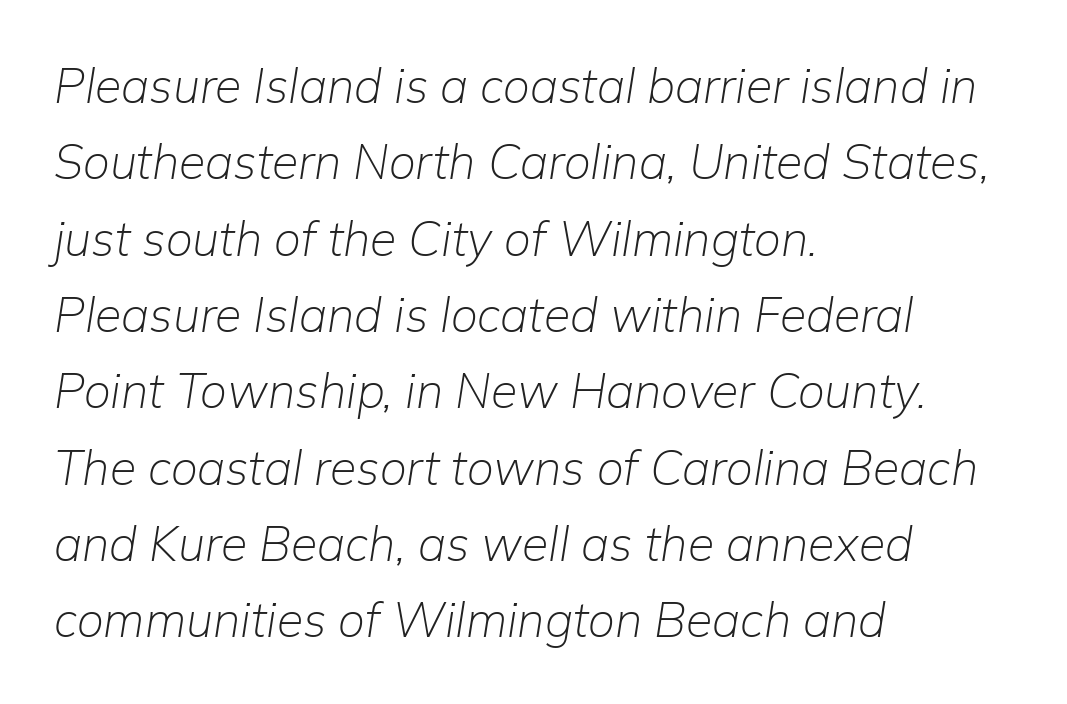
The glyphs look as if they've been sheared to an angle. The horizontal fit of the characters is conventional and even. A student would call this left alignment; a typographer would say flush left, rag right. Descender tails drop into unmarked territory. A typesetter would call this leading conventional body-copy spacing.
